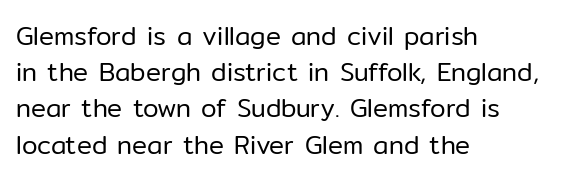
The image shows 25 px text type, upright; set left-aligned, normal line spacing (1.45x), normal letter spacing, not underlined.
